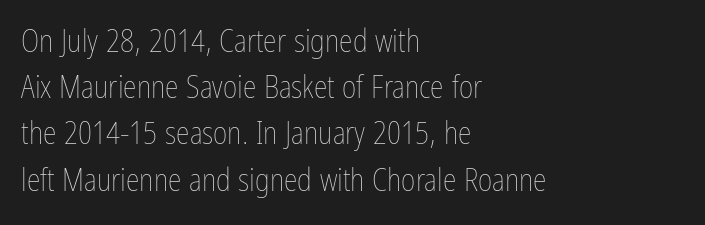
Q: Is the text bold? A: No.
Q: Is the text italic (slanted)? A: No, it is upright.
Q: Is the text underlined? A: No.
Q: How is the paragraph aligned? A: Left-aligned.
Q: Is the spacing between letters normal or unusually wide? A: Normal.
Q: Is the spacing between lines tight, normal or loose? A: Normal.
Q: Width (condensed, normal, or wide)? A: Condensed.
Q: Stroke contrast? A: Low.
Q: x-height? A: Medium.
Q: Monospaced? A: No.
